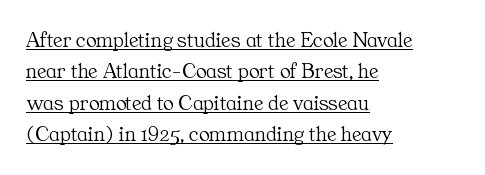
{"italic": "no", "bold": "no", "underline": "yes", "align": "left", "line_spacing": "normal", "line_spacing_ratio": 1.43, "letter_spacing": "normal", "letter_spacing_em": 0.0, "glyph_px": 22}
